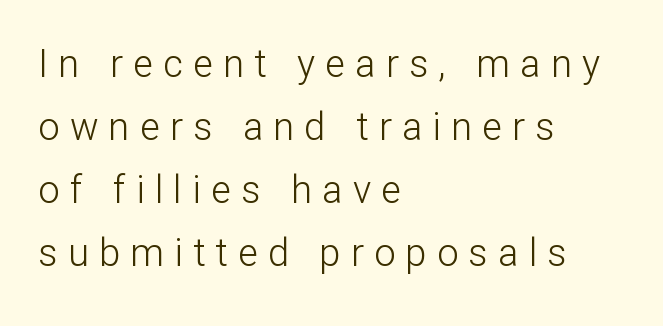
Q: Is the text bold? A: No.
Q: Is the text italic (slanted)? A: No, it is upright.
Q: Is the typeface a serif or a sans-serif typeface? A: Sans-serif.
Q: Is the text underlined? A: No.
Q: How is the paragraph aligned? A: Left-aligned.
Q: Is the spacing between letters normal or unusually wide? A: Unusually wide.
Q: Is the spacing between lines tight, normal or loose? A: Normal.
Q: Width (condensed, normal, or wide)? A: Normal.
Q: Stroke contrast? A: Low.
Q: x-height? A: Medium.
Q: Monospaced? A: No.
